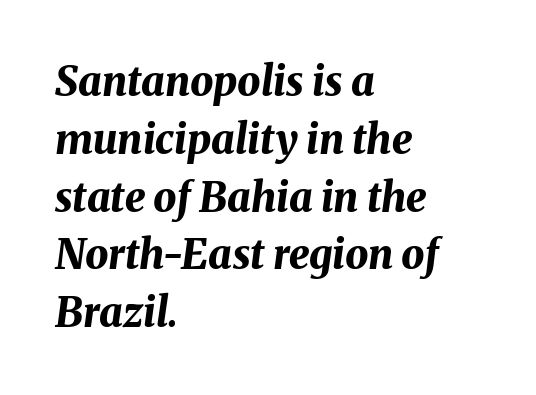
Q: Is the text bold? A: Yes.
Q: Is the text italic (slanted)? A: Yes, it leans right by about 8 degrees.
Q: Is the text underlined? A: No.
Q: How is the paragraph aligned? A: Left-aligned.
Q: Is the spacing between letters normal or unusually wide? A: Normal.
Q: Is the spacing between lines tight, normal or loose? A: Normal.
Q: Width (condensed, normal, or wide)? A: Normal.
Q: Stroke contrast? A: Medium.
Q: x-height? A: Medium.
Q: Monospaced? A: No.
